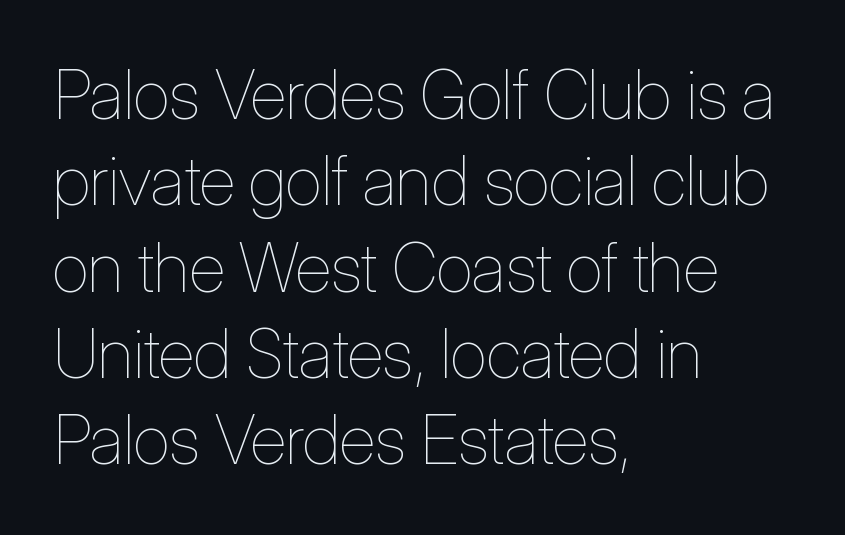
Q: Is the text bold? A: No.
Q: Is the text italic (slanted)? A: No, it is upright.
Q: Is the text underlined? A: No.
Q: How is the paragraph aligned? A: Left-aligned.
Q: Is the spacing between letters normal or unusually wide? A: Normal.
Q: Is the spacing between lines tight, normal or loose? A: Normal.
Q: Width (condensed, normal, or wide)? A: Condensed.
Q: Stroke contrast? A: Low.
Q: x-height? A: Medium.
Q: Monospaced? A: No.
